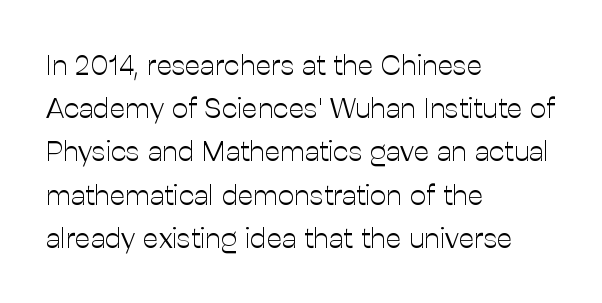
Counters stay open thanks to moderate or lighter strokes. The text block is weighted toward the left margin, trailing off unevenly rightward. In terms of letterform style, serifs are entirely absent. A typesetter would call this proportional, since set widths differ per character. Italic: no, the glyphs are upright roman.
